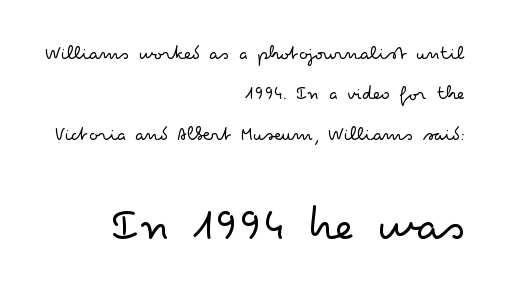
The passage is arranged like a letterhead date or caption credit — flush right. The specimen reads as upright at a glance. In terms of leading, this rendering errs on the spacious side. Letters rest on an invisible, unmarked baseline. Standard letterfit; no display-style spreading of the glyphs. Character size in the trailing block exceeds that of the leading block.
